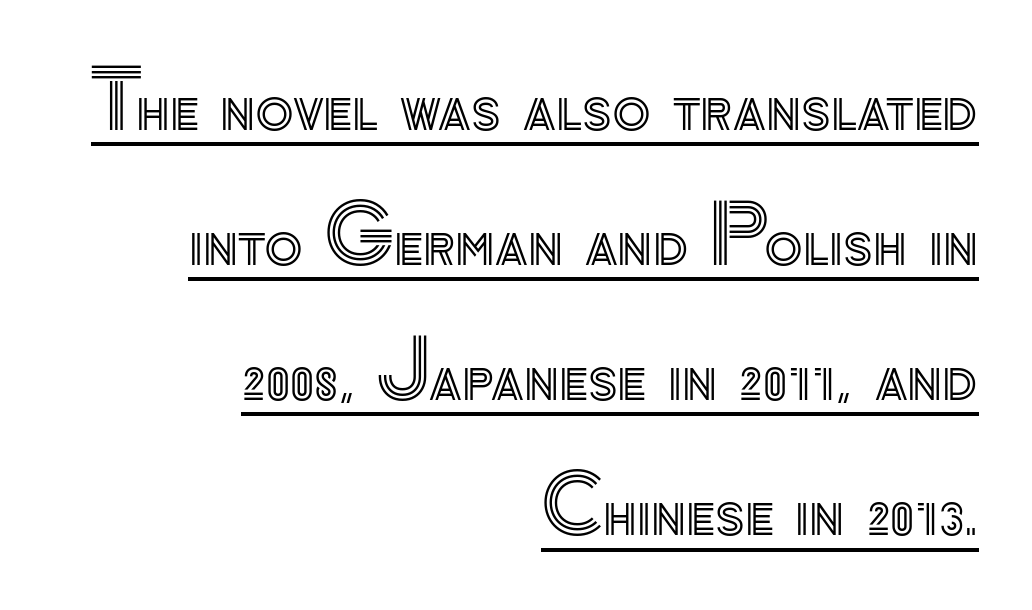
Does the copy run flush right? Yes — the right margin is perfectly even. The type is set solid horizontally, with unmodified tracking. The letters advance in unequal steps, a hallmark of proportional type. This is the regular roman posture of the typeface. This sample carries an underscore along the baseline area.
